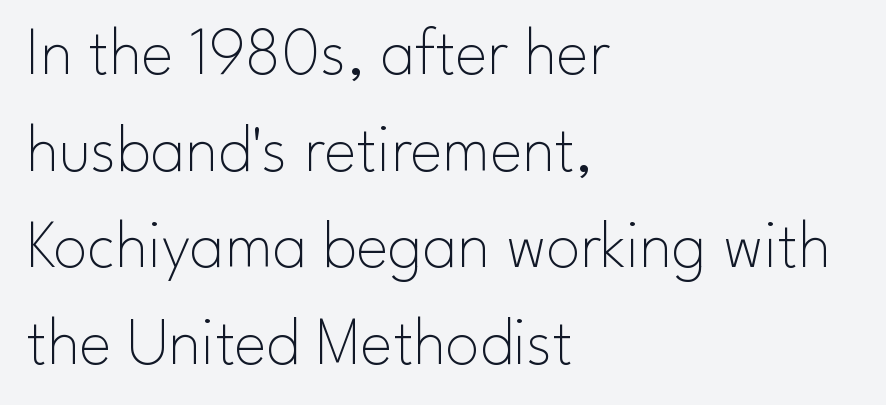
Regarding leading, the lines here are spaced in the standard way. A typesetter would call this proportional, since set widths differ per character. Nope, not italic — everything's standing straight. Weight: not bold — regular or lighter. Honestly, the letter spacing is just normal — you wouldn't notice it. Glance below the letters and you will spot only blank space.
